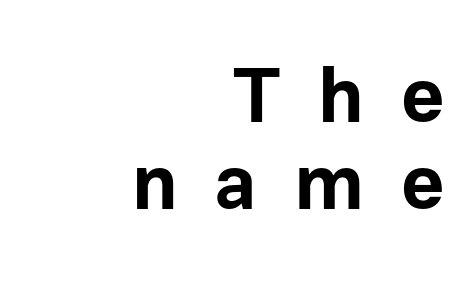
Plain, unruled lines of type. Spacing verdict: proportional, widths tailored to each character. The space between consecutive lines is stingy. The type family on display is of the sans-serif kind. Spacing between characters has been opened up far beyond the box default.
